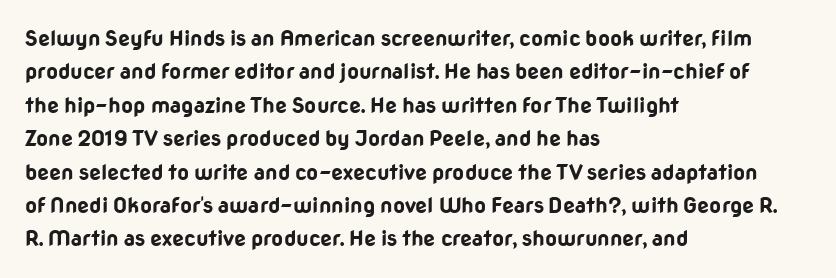
Q: Is the text bold? A: Yes.
Q: Is the text italic (slanted)? A: No, it is upright.
Q: Is the text underlined? A: No.
Q: How is the paragraph aligned? A: Left-aligned.
Q: Is the spacing between letters normal or unusually wide? A: Normal.
Q: Is the spacing between lines tight, normal or loose? A: Normal.
